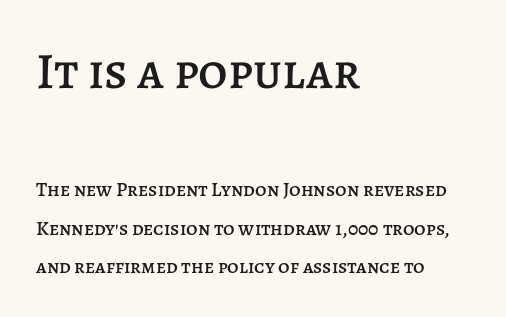
Unmarked baselines from the first word to the last. You could not count columns in this text — the font is proportionally spaced. The paragraph has a hard left edge and a soft right edge. Size contrast runs from large at the top to small at the bottom. This block would shrink considerably if given ordinary leading; it's expanded now. Tracking value appears to be zero — textbook default spacing.
